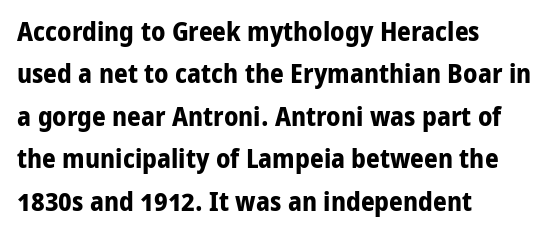
The axis of the letterforms is exactly vertical. The passage is arranged the way most books set body copy — flush left. Beneath every word, the page is bare. Summary of weight: heavy, a full bold. In terms of leading, this rendering sits right in the middle.
